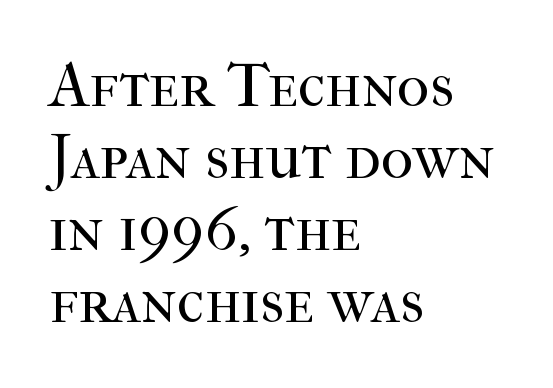
The image shows 62 px regular-weight serif type, upright; set left-aligned, line spacing 1.16x, normal letter spacing, not underlined; high stroke contrast and a medium x-height.
